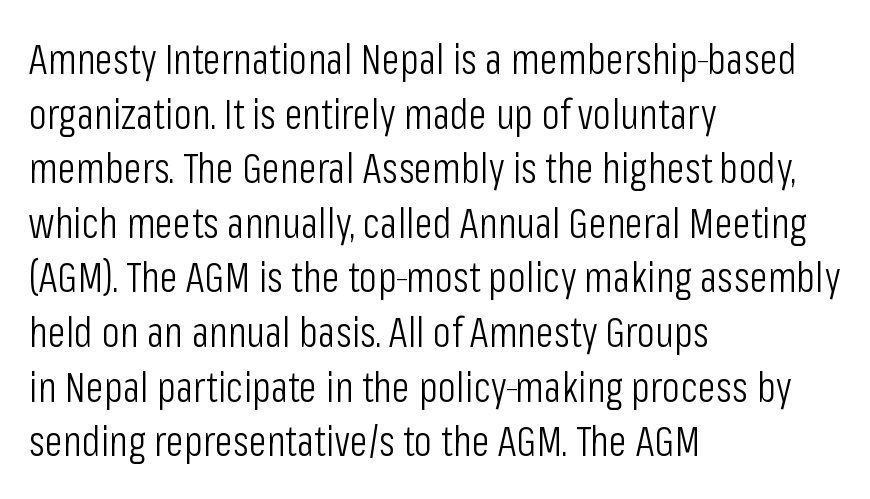
Q: Is the text bold? A: No.
Q: Is the text italic (slanted)? A: No, it is upright.
Q: Is the typeface a serif or a sans-serif typeface? A: Sans-serif.
Q: Is the text underlined? A: No.
Q: How is the paragraph aligned? A: Left-aligned.
Q: Is the spacing between letters normal or unusually wide? A: Normal.
Q: Is the spacing between lines tight, normal or loose? A: Normal.
Q: Width (condensed, normal, or wide)? A: Condensed.
Q: Stroke contrast? A: Low.
Q: x-height? A: Medium.
Q: Monospaced? A: No.
